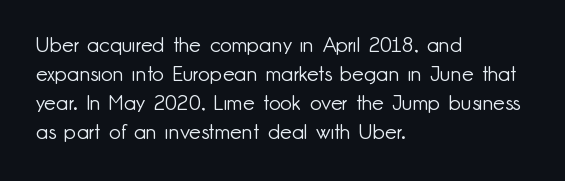
{"italic": "no", "bold": "no", "underline": "no", "align": "left", "line_spacing": "normal", "line_spacing_ratio": 1.38, "letter_spacing": "normal", "letter_spacing_em": 0.0, "glyph_px": 21}
